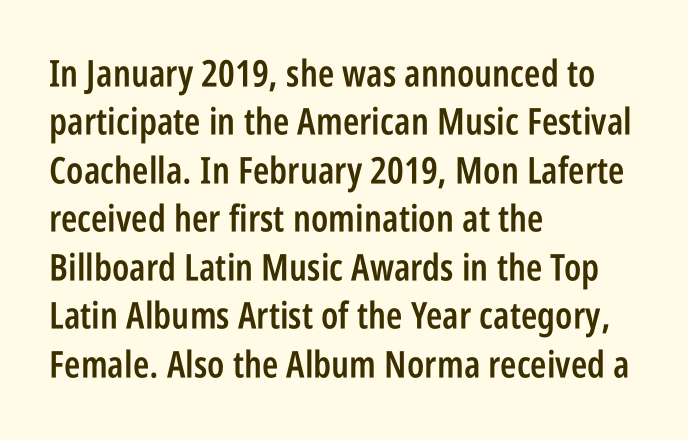
{"serif": "no", "italic": "no", "bold": "semi", "weight": "semibold", "width": "condensed", "stroke_contrast": "low", "x_height": "large", "monospaced": "no", "underline": "no", "align": "left", "line_spacing": "normal", "line_spacing_ratio": 1.31, "letter_spacing": "normal", "letter_spacing_em": 0.0, "glyph_px": 37}
